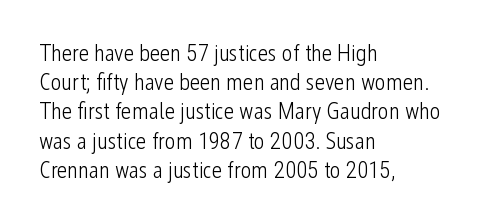
{"italic": "no", "bold": "no", "underline": "no", "align": "left", "line_spacing": "normal", "line_spacing_ratio": 1.27, "letter_spacing": "normal", "letter_spacing_em": 0.0, "glyph_px": 23}
